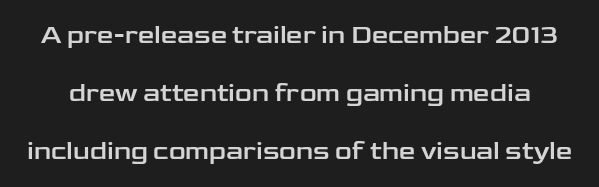
{"italic": "no", "underline": "no", "line_spacing": "loose", "line_spacing_ratio": 2.24, "letter_spacing": "normal", "letter_spacing_em": 0.0, "glyph_px": 26}
